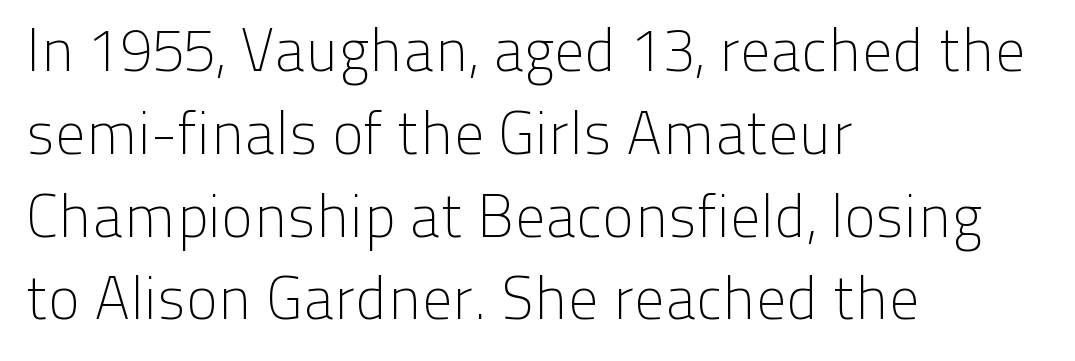
The image shows 60 px light sans-serif type, upright; set left-aligned, normal line spacing (1.38x), normal letter spacing, not underlined; low stroke contrast and a medium x-height.
